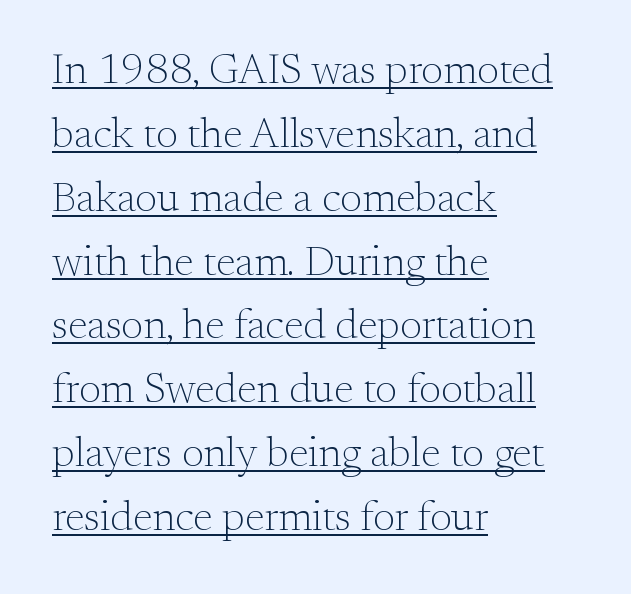
The image shows 42 px light serif type, upright; set left-aligned, normal line spacing (1.52x), normal letter spacing, underlined; medium stroke contrast and a small x-height.
